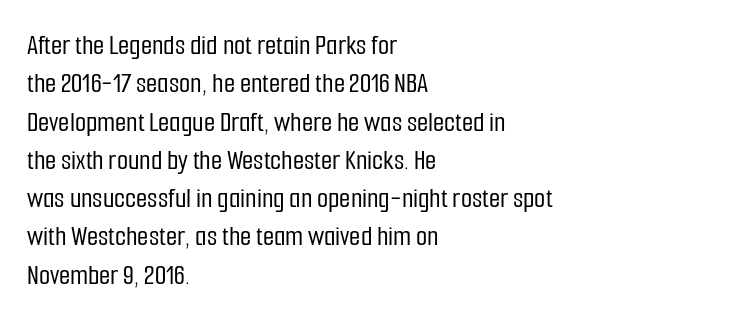
{"serif": "no", "italic": "no", "width": "condensed", "stroke_contrast": "low", "x_height": "medium", "monospaced": "no", "underline": "no", "align": "left", "line_spacing": "normal", "line_spacing_ratio": 1.32, "letter_spacing": "normal", "letter_spacing_em": 0.0, "glyph_px": 29}
